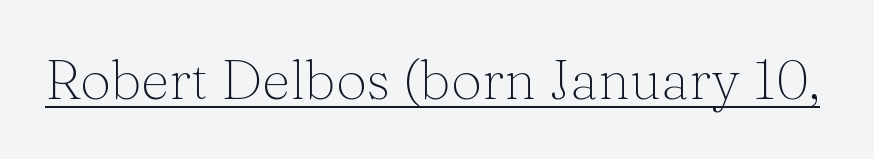
{"serif": "yes", "italic": "no", "bold": "no", "weight": "light", "width": "normal", "stroke_contrast": "medium", "x_height": "medium", "monospaced": "no", "underline": "yes", "letter_spacing": "normal", "letter_spacing_em": 0.0, "glyph_px": 55}
